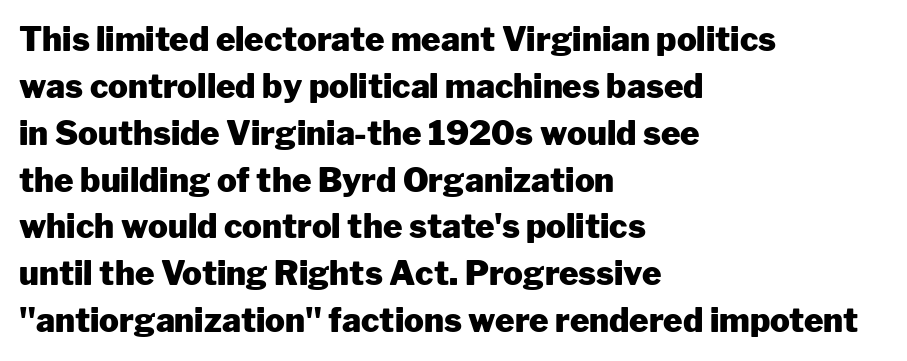
{"serif": "no", "italic": "no", "bold": "yes", "weight": "heavy", "width": "normal", "stroke_contrast": "low", "x_height": "medium", "monospaced": "no", "underline": "no", "align": "left", "line_spacing": "normal", "line_spacing_ratio": 1.42, "letter_spacing": "normal", "letter_spacing_em": 0.0, "glyph_px": 33}
